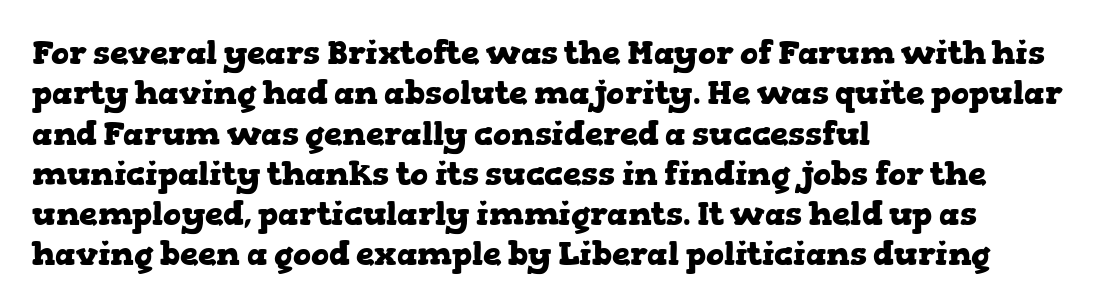
{"serif": "yes", "italic": "no", "bold": "yes", "weight": "heavy", "width": "wide", "stroke_contrast": "low", "x_height": "medium", "monospaced": "no", "underline": "no", "align": "left", "line_spacing_ratio": 1.22, "letter_spacing": "normal", "letter_spacing_em": 0.0, "glyph_px": 33}
